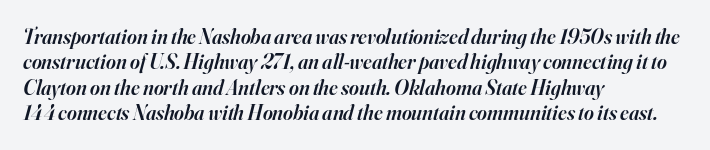
Q: Is the text bold? A: Semi-bold.
Q: Is the text italic (slanted)? A: Yes, it leans right by about 16 degrees.
Q: Is the text underlined? A: No.
Q: How is the paragraph aligned? A: Left-aligned.
Q: Is the spacing between letters normal or unusually wide? A: Normal.
